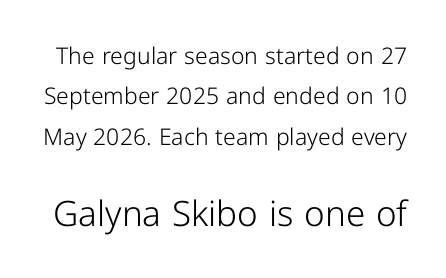
The strokes carry an ordinary text weight at most. Only glyphs here, with clear space below each row. The second block has been scaled up relative to the first. Ascenders rise straight up at ninety degrees.
